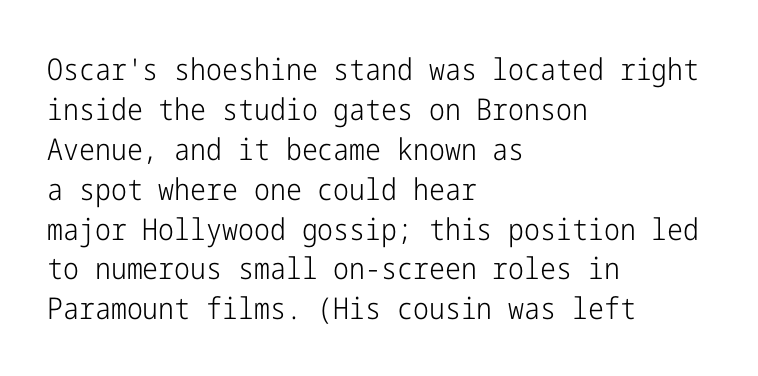
{"serif": "no", "italic": "no", "bold": "no", "weight": "light", "width": "condensed", "stroke_contrast": "low", "x_height": "medium", "underline": "no", "align": "left", "line_spacing": "normal", "line_spacing_ratio": 1.33, "letter_spacing": "normal", "letter_spacing_em": 0.0, "glyph_px": 30}
